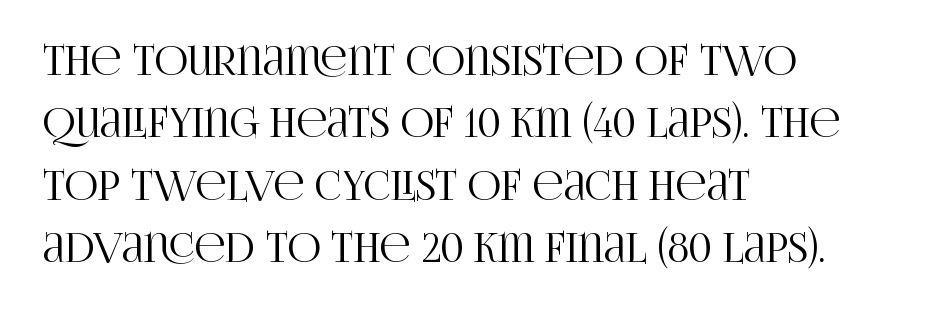
The rendering keeps characters at their native spacing. Decoration check: the copy has no underline. Upright lettering throughout. Quick note: interline space is typical. The glyphs in this specimen are seriffed. Which margin do the lines hug? The left one — the right edge is uneven.
